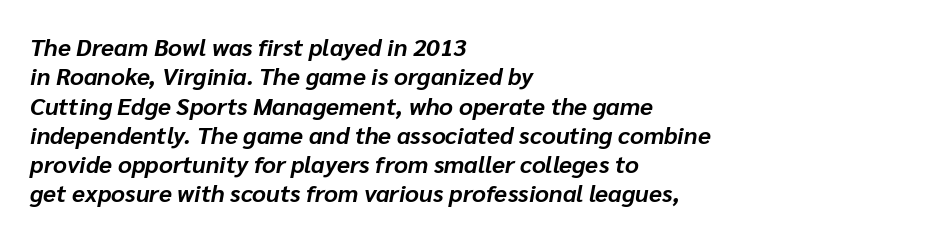
Slanted lettering throughout. Does extra space separate the letters? No, they use regular spacing. Is the block centered? No — it sits flush against the left margin. Nobody drew a line under any word here. Does the weight exceed regular? Yes, all the way to bold.
